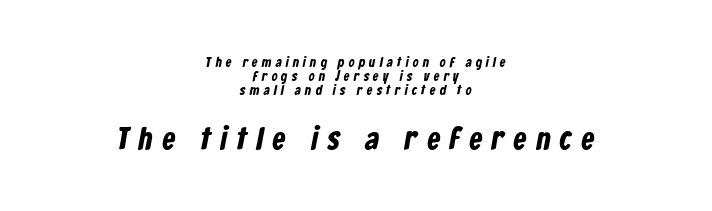
The image shows 32 px condensed sans-serif type; set centered, tight line spacing (0.99x), unusually wide letter spacing (+0.31 em), not underlined; the second (bottom) block is 2.29x larger; low stroke contrast and a medium x-height.
